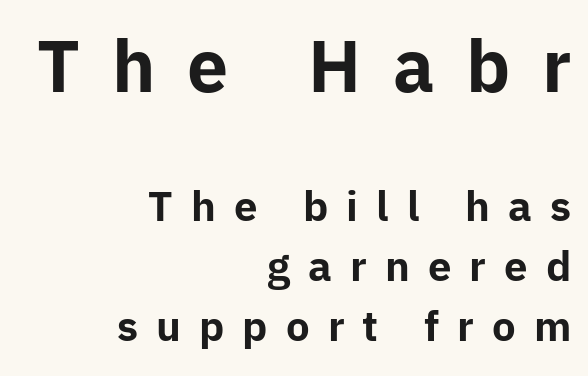
The image shows 70 px bold sans-serif type, upright; set right-aligned, normal line spacing (1.5x), unusually wide letter spacing (+0.45 em), not underlined; the first (top) block is 1.75x larger; low stroke contrast and a medium x-height.
